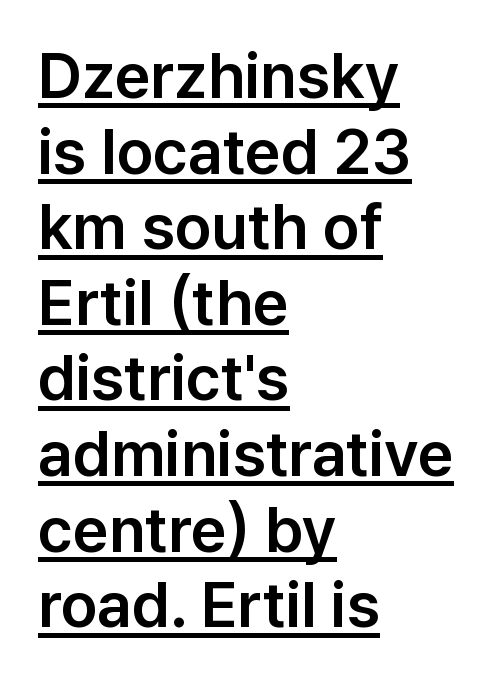
{"serif": "no", "italic": "no", "width": "normal", "stroke_contrast": "low", "x_height": "medium", "monospaced": "no", "underline": "yes", "align": "left", "line_spacing_ratio": 1.2, "letter_spacing": "normal", "letter_spacing_em": 0.0, "glyph_px": 63}
